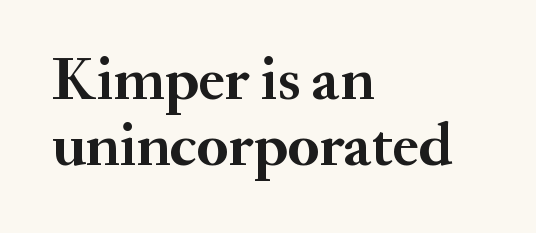
Q: Is the text bold? A: Yes.
Q: Is the text italic (slanted)? A: No, it is upright.
Q: Is the typeface a serif or a sans-serif typeface? A: Serif.
Q: Is the text underlined? A: No.
Q: How is the paragraph aligned? A: Left-aligned.
Q: Is the spacing between letters normal or unusually wide? A: Normal.
Q: Is the spacing between lines tight, normal or loose? A: Tight.
Q: Width (condensed, normal, or wide)? A: Normal.
Q: Stroke contrast? A: Medium.
Q: x-height? A: Small.
Q: Monospaced? A: No.
